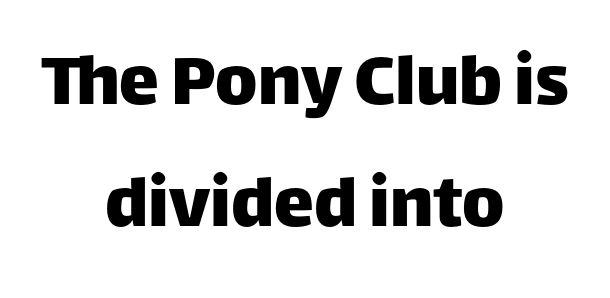
These lines keep a tight, regular rhythm from letter to letter. The letters advance in unequal steps, a hallmark of proportional type. Is this a sans? Yes — the strokes have no serifs. Line starts and ends both wander, symmetrically. Notice how the stems are strictly vertical — no italics here. Check under the words: just untouched page.
